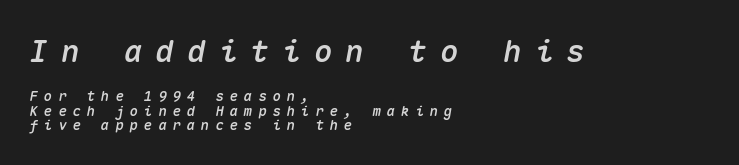
You could count columns in this text — the font is strictly monospaced. Which margin do the lines hug? The left one — the right edge is uneven. Is the lower block the larger one? No — the upper block carries the bigger type. Loose tracking; the words dissolve into strings of separated letters.
